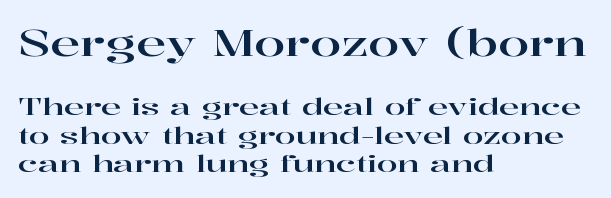
The image shows 36 px wide serif type, upright; set left-aligned, line spacing 1.18x, normal letter spacing, not underlined; the first (top) block is 1.5x larger; high stroke contrast and a medium x-height.
